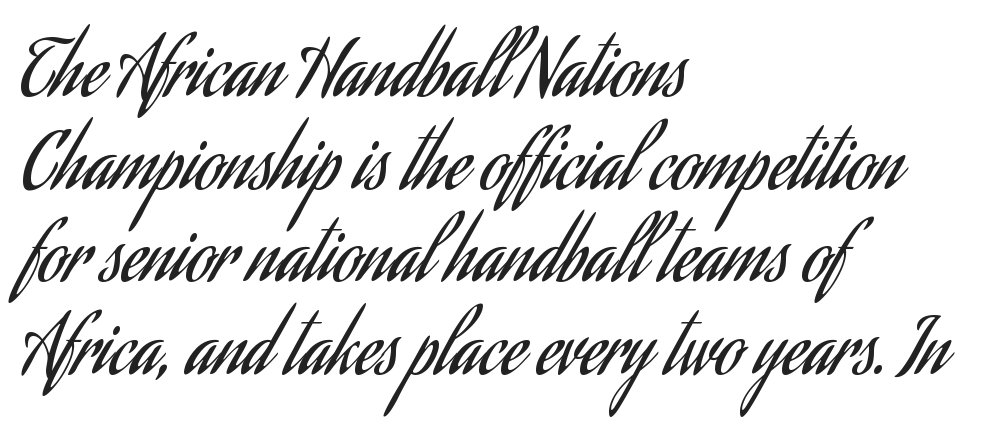
Unbolded letterforms with no extra heft. Each letter's strokes conclude bluntly, with no projecting serifs. Each line starts at the same left margin while the right side varies. Looks like regular typesetting: each glyph gets only the width it needs. Glyph-to-glyph distance matches everyday printed text.
